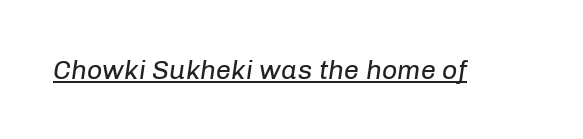
Q: Is the text bold? A: No.
Q: Is the text italic (slanted)? A: Yes, it leans right by about 8 degrees.
Q: Is the text underlined? A: Yes.
Q: Is the spacing between letters normal or unusually wide? A: Normal.
